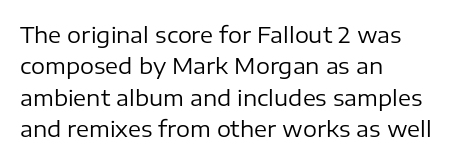
The line-height multiplier appears to be the usual default. The ragged edge is on the right, which tells us the setting is flush left. A typesetter would mark this as roman, not italic. This sample uses plain, unmodified letter spacing. No letter is thick-stroked: the sample isn't bold.
